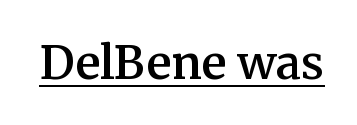
Words appear dense and cohesive because spacing is normal. The string is rendered with underlining switched on. Notice the strokes are somewhat thickened but not fully heavy: this is a semibold. Small tapered or slab feet sit at the stroke ends, so this counts as serif. The lettering holds an erect, upright posture throughout. Each letter keeps its own natural width here, so spacing adapts to shape.
